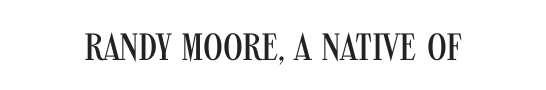
{"serif": "no", "italic": "no", "bold": "no", "weight": "regular", "width": "condensed", "stroke_contrast": "medium", "x_height": "large", "monospaced": "no", "underline": "no", "letter_spacing": "normal", "letter_spacing_em": 0.0, "glyph_px": 38}
